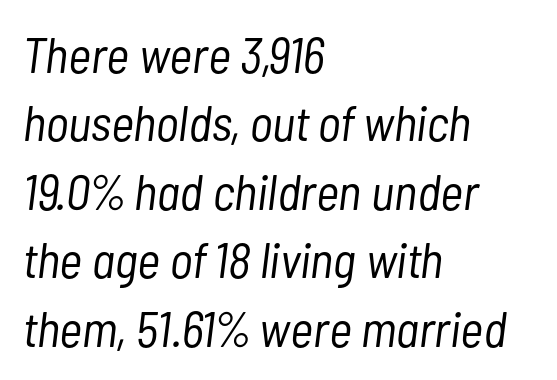
{"italic": "yes", "lean": "right", "slant_degrees": 7, "bold": "no", "weight": "light", "width": "condensed", "stroke_contrast": "low", "x_height": "medium", "monospaced": "no", "underline": "no", "align": "left", "line_spacing": "normal", "line_spacing_ratio": 1.37, "letter_spacing": "normal", "letter_spacing_em": 0.0, "glyph_px": 50}
